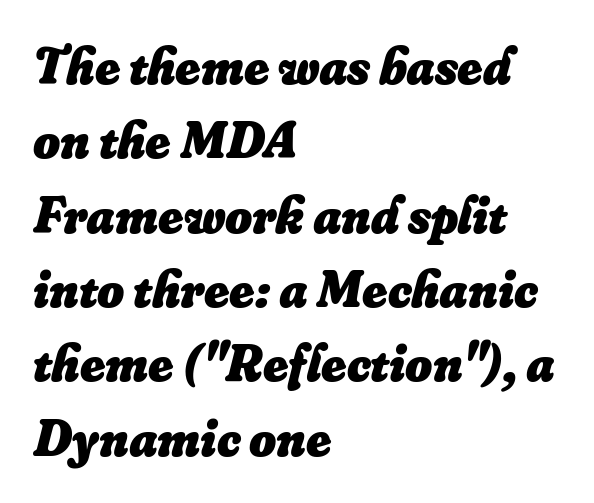
Q: Is the text bold? A: Yes.
Q: Is the text italic (slanted)? A: Yes, it leans right by about 16 degrees.
Q: Is the text underlined? A: No.
Q: How is the paragraph aligned? A: Left-aligned.
Q: Is the spacing between letters normal or unusually wide? A: Normal.
Q: Is the spacing between lines tight, normal or loose? A: Normal.
Q: Width (condensed, normal, or wide)? A: Normal.
Q: Stroke contrast? A: Low.
Q: x-height? A: Small.
Q: Monospaced? A: No.
